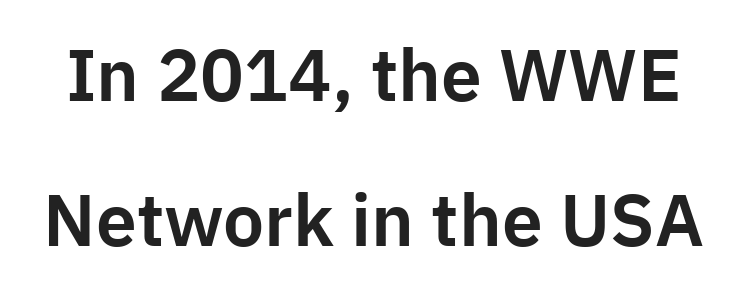
Q: Is the text italic (slanted)? A: No, it is upright.
Q: Is the typeface a serif or a sans-serif typeface? A: Sans-serif.
Q: Is the text underlined? A: No.
Q: Is the spacing between letters normal or unusually wide? A: Normal.
Q: Is the spacing between lines tight, normal or loose? A: Loose.
Q: Width (condensed, normal, or wide)? A: Normal.
Q: Stroke contrast? A: Low.
Q: x-height? A: Medium.
Q: Monospaced? A: No.
